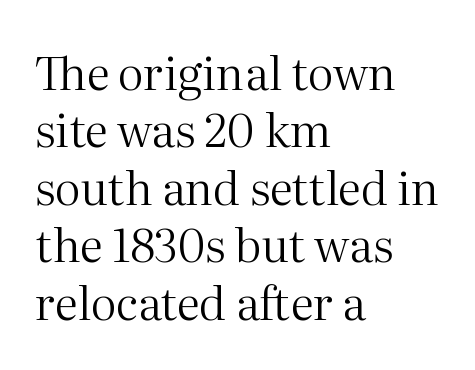
{"serif": "yes", "italic": "no", "bold": "no", "weight": "regular", "width": "normal", "stroke_contrast": "medium", "x_height": "medium", "monospaced": "no", "underline": "no", "align": "left", "line_spacing": "normal", "line_spacing_ratio": 1.25, "letter_spacing": "normal", "letter_spacing_em": 0.0, "glyph_px": 46}
